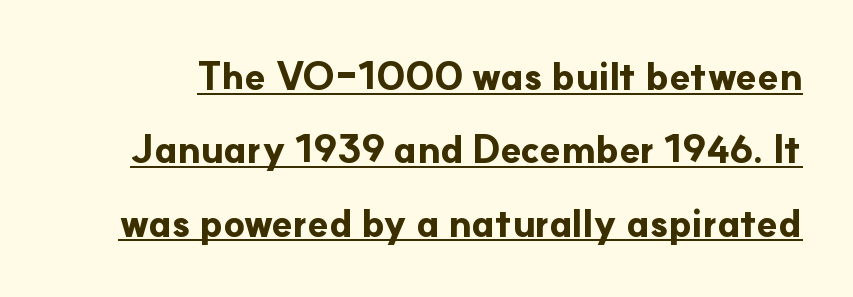
The image shows 38 px bold sans-serif type, upright; set loose line spacing (1.93x), normal letter spacing, underlined; low stroke contrast and a small x-height.
